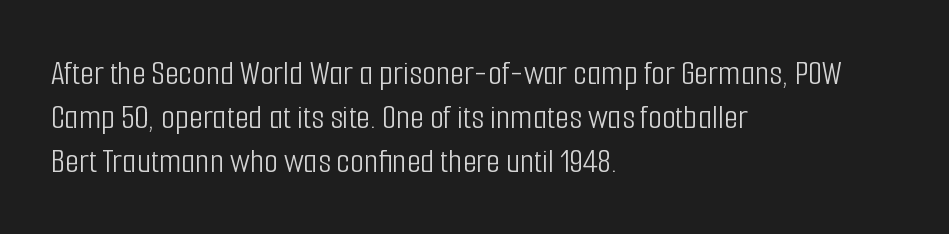
The image shows 36 px light, condensed sans-serif type, upright; set left-aligned, line spacing 1.22x, normal letter spacing, not underlined; low stroke contrast and a medium x-height.
